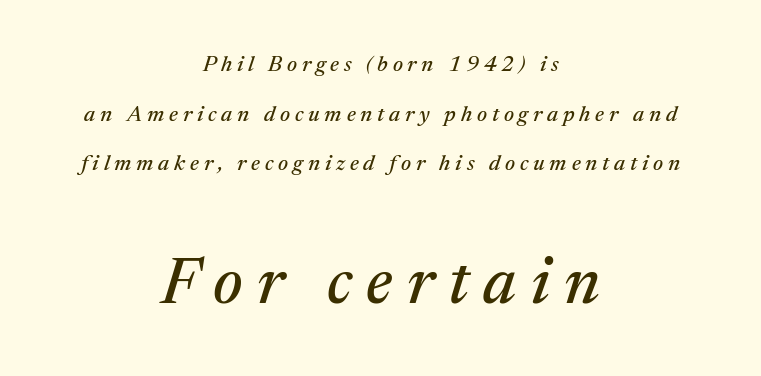
The image shows 65 px serif type, italic (leaning right); set centered, loose line spacing (2.26x), unusually wide letter spacing (+0.22 em), not underlined; the second (bottom) block is 2.95x larger; medium stroke contrast and a medium x-height.
